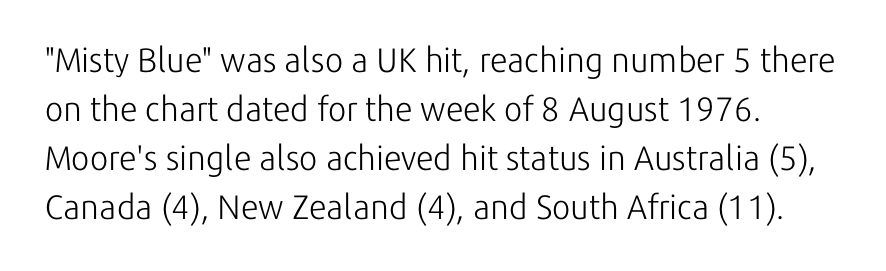
The image shows 34 px light sans-serif type, upright; set normal line spacing (1.44x), normal letter spacing, not underlined; low stroke contrast and a medium x-height.
